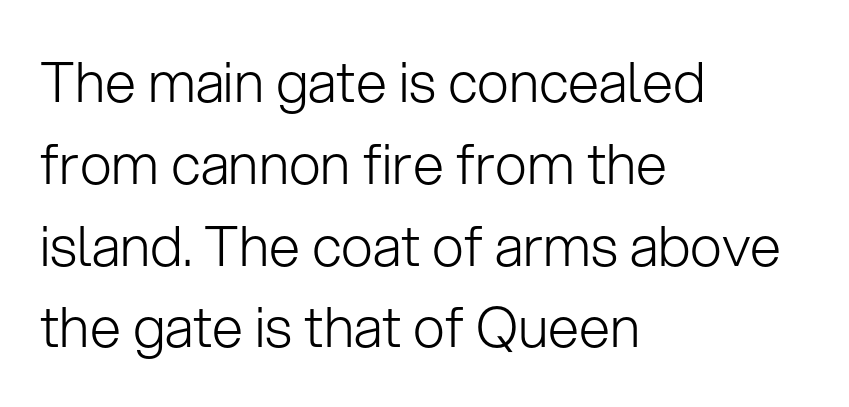
{"serif": "no", "italic": "no", "bold": "no", "weight": "light", "width": "normal", "stroke_contrast": "low", "x_height": "medium", "monospaced": "no", "underline": "no", "align": "left", "line_spacing": "normal", "line_spacing_ratio": 1.46, "letter_spacing": "normal", "letter_spacing_em": 0.0, "glyph_px": 56}
